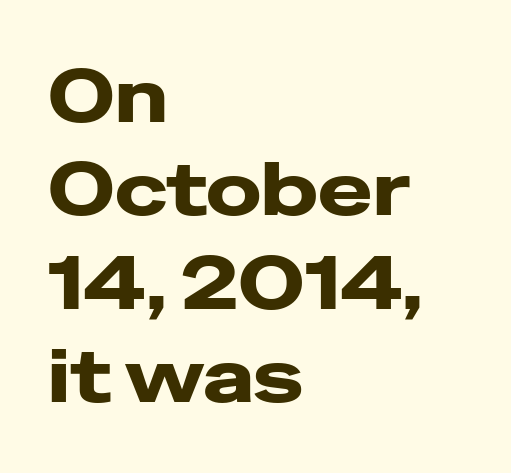
{"serif": "no", "italic": "no", "bold": "yes", "weight": "heavy", "width": "wide", "stroke_contrast": "low", "x_height": "medium", "monospaced": "no", "underline": "no", "align": "left", "line_spacing": "normal", "line_spacing_ratio": 1.28, "letter_spacing": "normal", "letter_spacing_em": 0.0, "glyph_px": 73}
